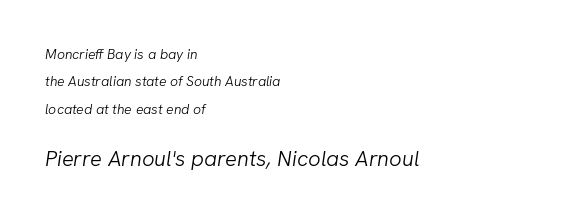
Q: Is the text bold? A: No.
Q: Is the text italic (slanted)? A: Yes, it leans right by about 8 degrees.
Q: Is the text underlined? A: No.
Q: How is the paragraph aligned? A: Left-aligned.
Q: Is the spacing between letters normal or unusually wide? A: Normal.
Q: Is the spacing between lines tight, normal or loose? A: Loose.
Q: Which block of text is set in a larger size, the first (top) or the second (bottom)? A: The second (bottom) one.
